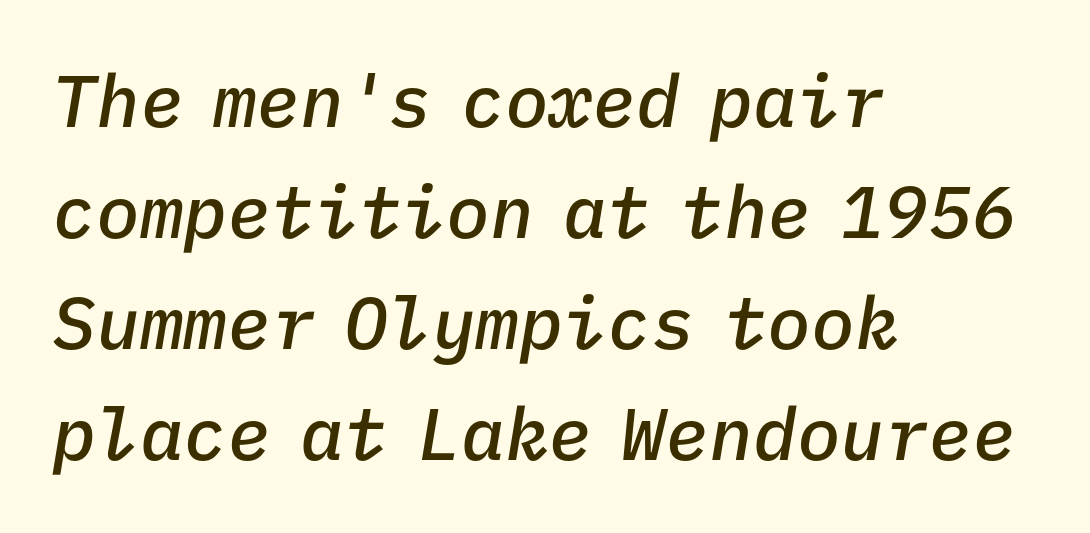
{"italic": "yes", "lean": "right", "slant_degrees": 9, "bold": "semi", "weight": "semibold", "width": "normal", "stroke_contrast": "low", "x_height": "medium", "monospaced": "yes", "underline": "no", "align": "left", "line_spacing": "normal", "line_spacing_ratio": 1.52, "letter_spacing": "normal", "letter_spacing_em": 0.0, "glyph_px": 73}
